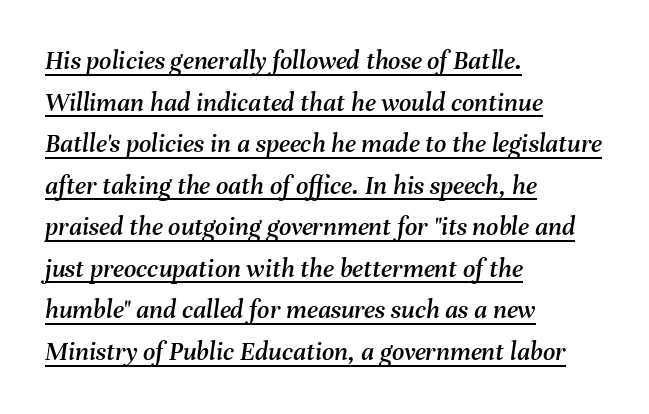
{"italic": "yes", "lean": "right", "slant_degrees": 8, "underline": "yes", "align": "left", "line_spacing": "normal", "line_spacing_ratio": 1.54, "letter_spacing": "normal", "letter_spacing_em": 0.0, "glyph_px": 27}
